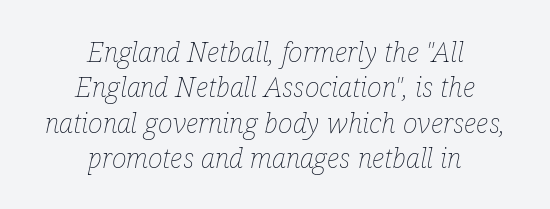
Style check: oblique. The letters advance in unequal steps, a hallmark of proportional type. Horizontal alignment here is central, giving a formal, balanced look. The string is rendered with underlining switched off. The letters look calm and open, with moderate or lighter stems.
